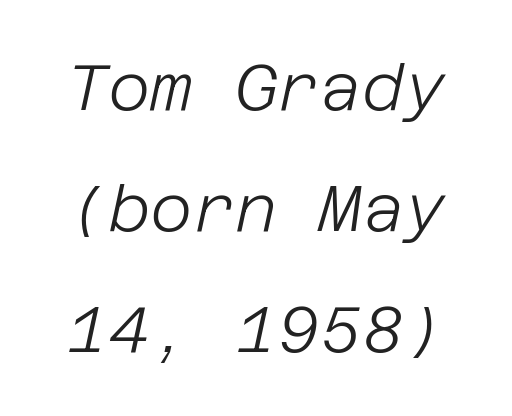
The letters sit at their default tracking, neither squeezed nor spread. Slanted lettering throughout. Plain, unruled lines of type. Vertical stems look standard width or narrower in stroke.
